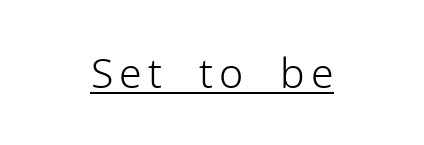
Type style note: lacks serifs. No letter is thick-stroked: the sample isn't bold. A baseline rule has been typeset under these characters. A typesetter would call this proportional, since set widths differ per character.
